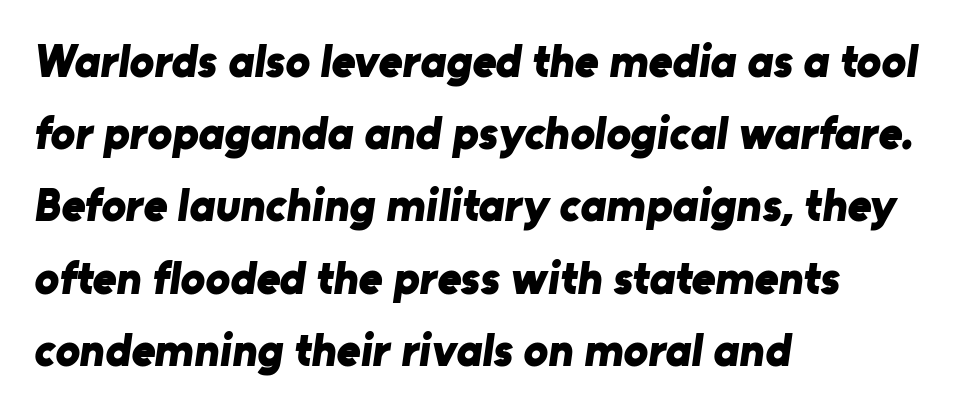
Q: Is the text bold? A: Yes.
Q: Is the typeface a serif or a sans-serif typeface? A: Sans-serif.
Q: Is the text underlined? A: No.
Q: How is the paragraph aligned? A: Left-aligned.
Q: Is the spacing between letters normal or unusually wide? A: Normal.
Q: Is the spacing between lines tight, normal or loose? A: Normal.
Q: Width (condensed, normal, or wide)? A: Normal.
Q: Stroke contrast? A: Low.
Q: x-height? A: Medium.
Q: Monospaced? A: No.
